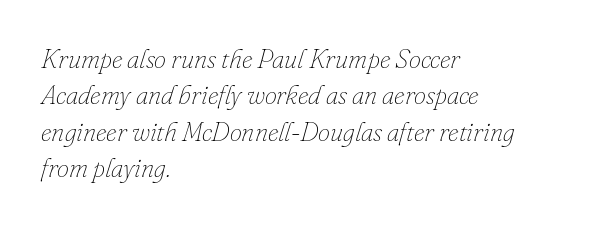
The image shows 27 px text type, italic (leaning right); set left-aligned, normal line spacing (1.35x), normal letter spacing, not underlined.
